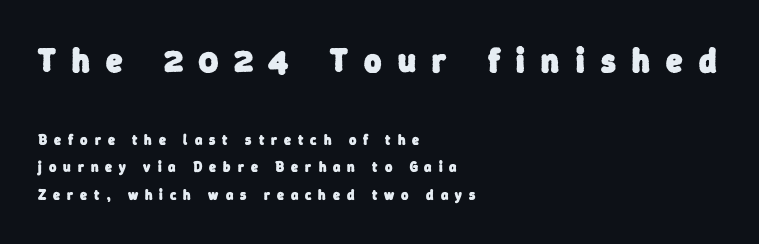
Q: Is the text bold? A: Yes.
Q: Is the typeface a serif or a sans-serif typeface? A: Sans-serif.
Q: Is the text underlined? A: No.
Q: How is the paragraph aligned? A: Left-aligned.
Q: Is the spacing between letters normal or unusually wide? A: Unusually wide.
Q: Is the spacing between lines tight, normal or loose? A: Loose.
Q: Which block of text is set in a larger size, the first (top) or the second (bottom)? A: The first (top) one.
Q: Width (condensed, normal, or wide)? A: Normal.
Q: Stroke contrast? A: Low.
Q: x-height? A: Medium.
Q: Monospaced? A: No.
